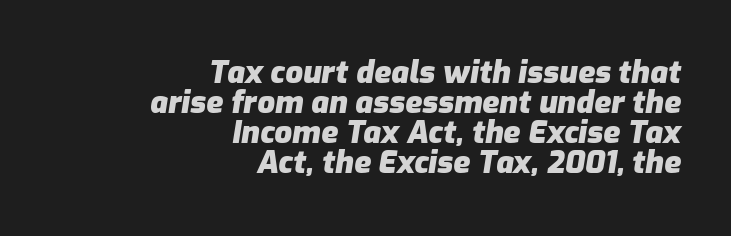
Q: Is the text bold? A: Yes.
Q: Is the text italic (slanted)? A: Yes, it leans right by about 9 degrees.
Q: Is the text underlined? A: No.
Q: How is the paragraph aligned? A: Right-aligned.
Q: Is the spacing between letters normal or unusually wide? A: Normal.
Q: Is the spacing between lines tight, normal or loose? A: Tight.
Q: Width (condensed, normal, or wide)? A: Normal.
Q: Stroke contrast? A: Low.
Q: x-height? A: Medium.
Q: Monospaced? A: No.
